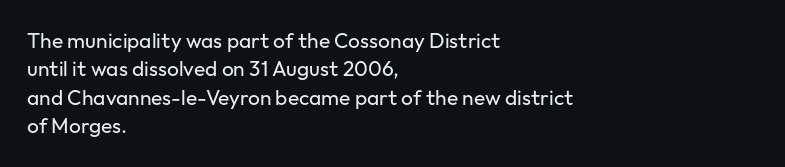
Evenly set lines give the paragraph a standard silhouette. Students, note that the glyphs here touch the page at normal intervals. In terms of posture, this sample is upright. Typeset ragged right — the left edge is the straight one.
